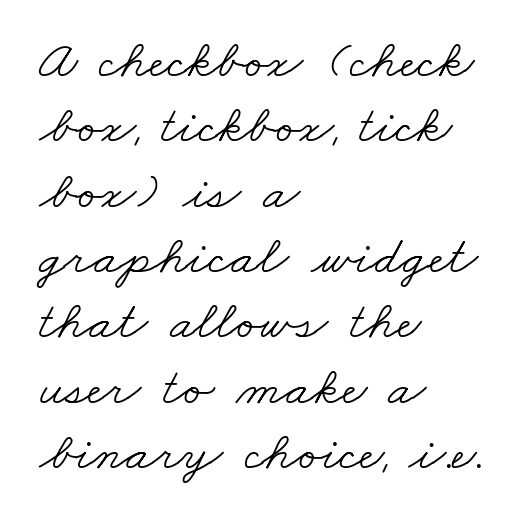
Q: Is the text bold? A: No.
Q: Is the typeface a serif or a sans-serif typeface? A: Serif.
Q: Is the text underlined? A: No.
Q: How is the paragraph aligned? A: Left-aligned.
Q: Is the spacing between letters normal or unusually wide? A: Normal.
Q: Width (condensed, normal, or wide)? A: Wide.
Q: Stroke contrast? A: Low.
Q: x-height? A: Small.
Q: Monospaced? A: No.
